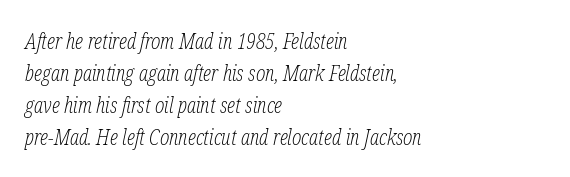
The image shows 22 px text type, italic (leaning right); set left-aligned, normal line spacing (1.45x), normal letter spacing, not underlined.
